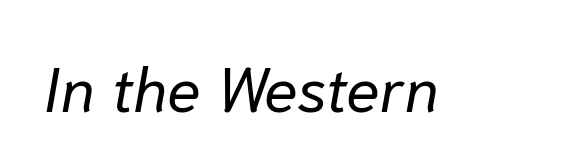
The image shows 62 px regular-weight type, italic (leaning right); set normal letter spacing, not underlined; low stroke contrast and a medium x-height.
